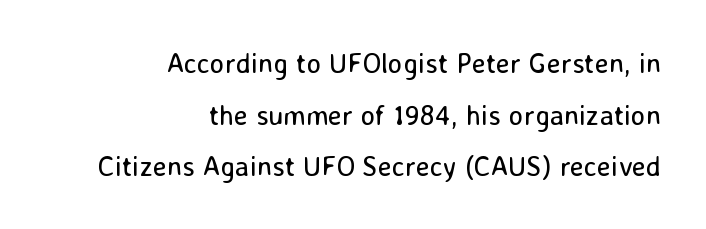
Q: Is the text bold? A: No.
Q: Is the text italic (slanted)? A: No, it is upright.
Q: Is the typeface a serif or a sans-serif typeface? A: Sans-serif.
Q: Is the text underlined? A: No.
Q: How is the paragraph aligned? A: Right-aligned.
Q: Is the spacing between letters normal or unusually wide? A: Normal.
Q: Width (condensed, normal, or wide)? A: Normal.
Q: Stroke contrast? A: Low.
Q: x-height? A: Medium.
Q: Monospaced? A: No.
